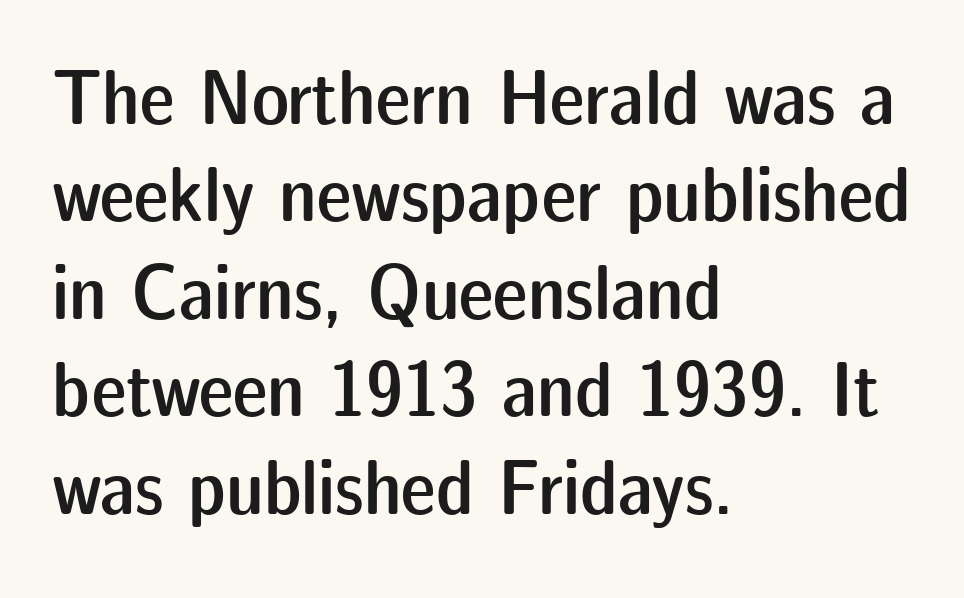
Q: Is the text bold? A: Semi-bold.
Q: Is the text italic (slanted)? A: No, it is upright.
Q: Is the typeface a serif or a sans-serif typeface? A: Sans-serif.
Q: Is the text underlined? A: No.
Q: How is the paragraph aligned? A: Left-aligned.
Q: Is the spacing between letters normal or unusually wide? A: Normal.
Q: Is the spacing between lines tight, normal or loose? A: Normal.
Q: Width (condensed, normal, or wide)? A: Normal.
Q: Stroke contrast? A: Low.
Q: x-height? A: Medium.
Q: Monospaced? A: No.
